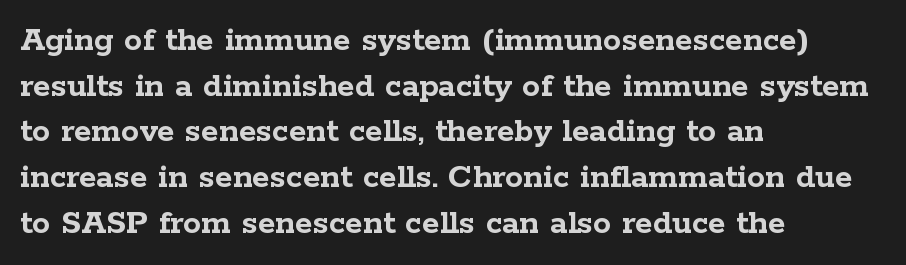
Q: Is the text bold? A: Yes.
Q: Is the text italic (slanted)? A: No, it is upright.
Q: Is the typeface a serif or a sans-serif typeface? A: Serif.
Q: Is the text underlined? A: No.
Q: How is the paragraph aligned? A: Left-aligned.
Q: Is the spacing between letters normal or unusually wide? A: Normal.
Q: Is the spacing between lines tight, normal or loose? A: Normal.
Q: Width (condensed, normal, or wide)? A: Wide.
Q: Stroke contrast? A: Low.
Q: x-height? A: Medium.
Q: Monospaced? A: No.
